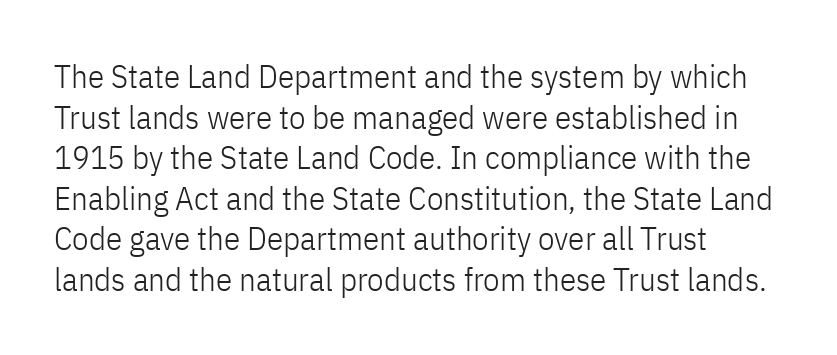
The image shows 33 px light, condensed sans-serif type, upright; set left-aligned, line spacing 1.23x, normal letter spacing, not underlined; low stroke contrast and a medium x-height.
